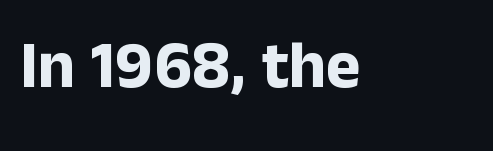
A clean baseline with only descenders dipping below it. Heft: maximum for text — a bold. What kind of face is this? One without serifs — a sans. These lines are rendered in a variable-pitch font. Designer's note — italics off, roman on.
